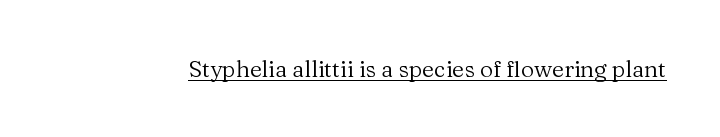
The image shows 23 px text type, upright; set normal letter spacing, underlined.
